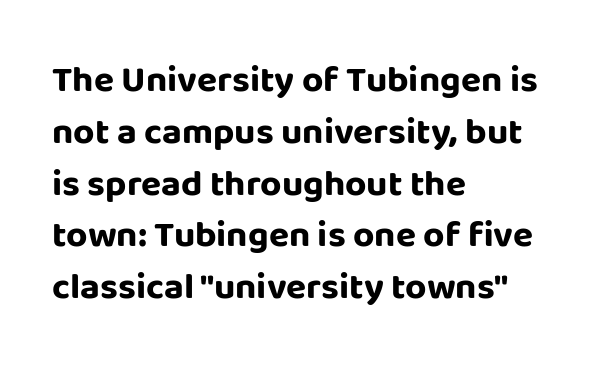
The face used here is proportionally spaced, like ordinary book or web type. Leftover space on each line is placed entirely after the last word. Only glyphs here, with clear space below each row. Default kerning and tracking; the words read as compact shapes. Evenly set lines give the paragraph a standard silhouette.
